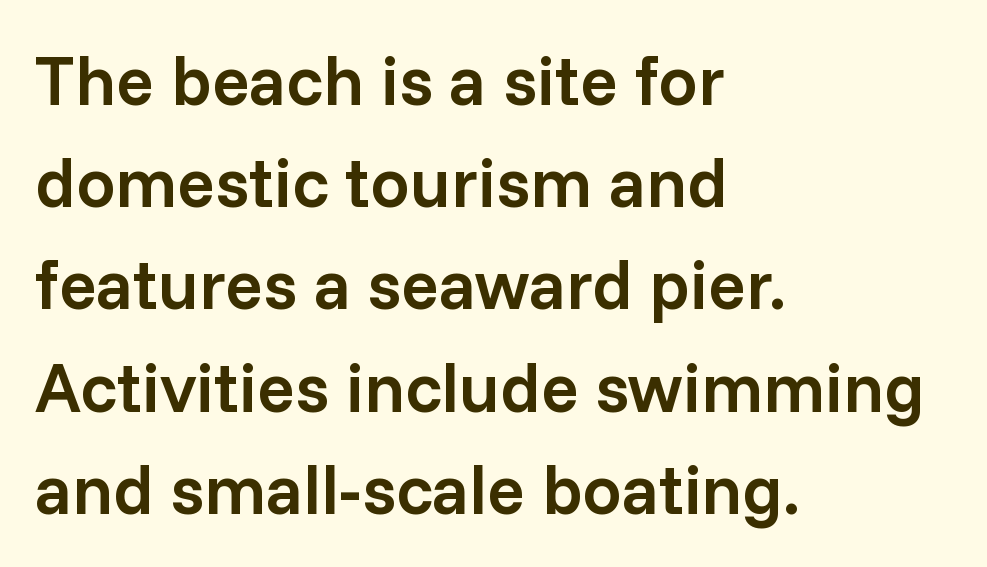
This sample has the flowing, uneven cadence of proportional lettering. The letters carry no serifs — their stems end cleanly without finishing strokes. The lines are quadded left. Does the leading feel generous? No, just average. Caption: standard tracking, unaltered. Lines of text with bare space underneath.
